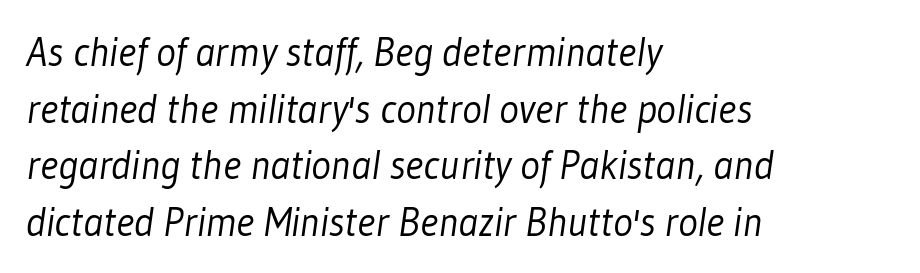
Q: Is the text bold? A: No.
Q: Is the typeface a serif or a sans-serif typeface? A: Sans-serif.
Q: Is the text underlined? A: No.
Q: How is the paragraph aligned? A: Left-aligned.
Q: Is the spacing between letters normal or unusually wide? A: Normal.
Q: Is the spacing between lines tight, normal or loose? A: Normal.
Q: Width (condensed, normal, or wide)? A: Condensed.
Q: Stroke contrast? A: Low.
Q: x-height? A: Medium.
Q: Monospaced? A: No.
